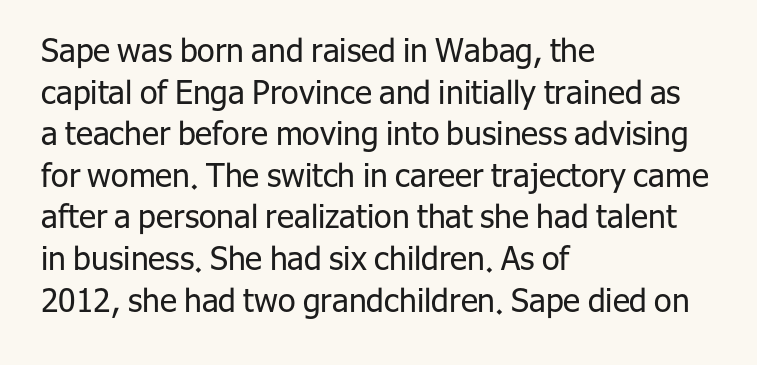
{"serif": "no", "italic": "no", "bold": "no", "weight": "regular", "width": "normal", "stroke_contrast": "low", "x_height": "medium", "monospaced": "no", "underline": "no", "align": "left", "line_spacing": "normal", "line_spacing_ratio": 1.3, "letter_spacing": "normal", "letter_spacing_em": 0.0, "glyph_px": 32}
